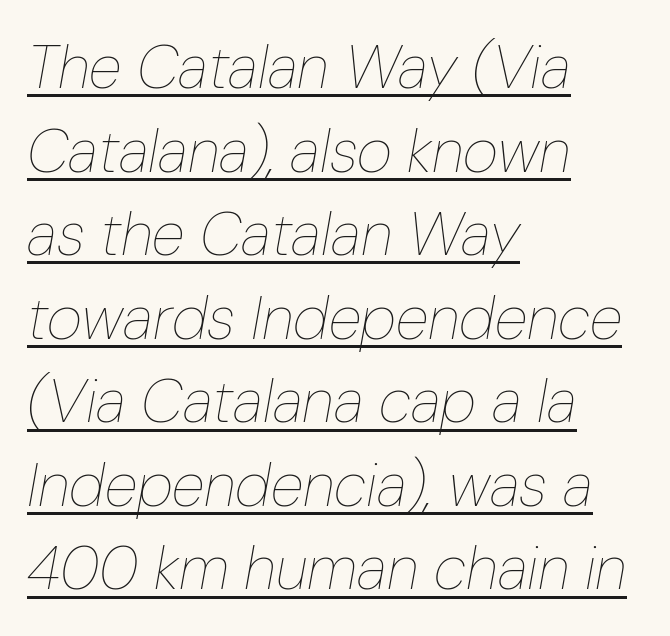
The image shows 61 px thin, condensed type, italic (leaning right); set left-aligned, normal line spacing (1.37x), normal letter spacing, underlined; low stroke contrast and a medium x-height.
